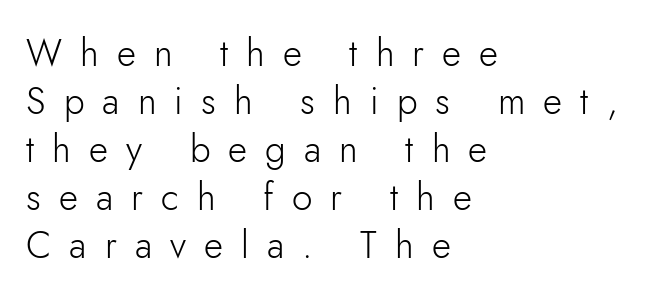
The passage shown is not underscored anywhere. Compared with a typical body face, this is equally light or lighter still. Here the designer chose a conventional face with non-uniform glyph widths. These lines stack with their left ends in a neat column. This sample keeps an unexceptional amount of space between lines. Unlike italic type, these characters show no tilt at all.
